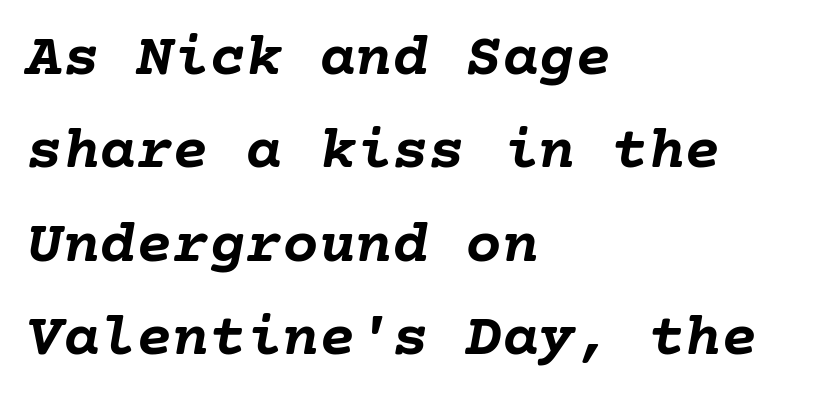
{"italic": "yes", "lean": "right", "slant_degrees": 10, "bold": "yes", "weight": "semibold", "width": "normal", "stroke_contrast": "low", "x_height": "medium", "underline": "no", "align": "left", "line_spacing": "normal", "line_spacing_ratio": 1.53, "letter_spacing": "normal", "letter_spacing_em": 0.0, "glyph_px": 61}
